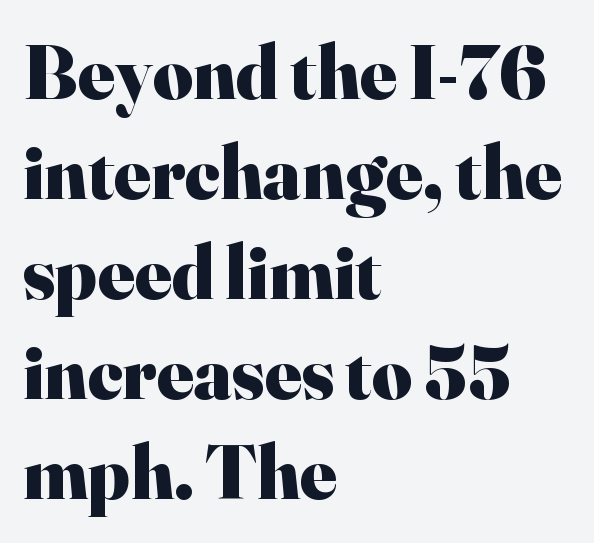
Is this a fixed-width face? No — the glyphs have proportional, varying widths. Caption: multi-line text, flush left, ragged right. The specimen reads as upright at a glance. Check the space under the baseline: it is left empty. What stands out about the letter spacing? Nothing — it is the standard amount.
